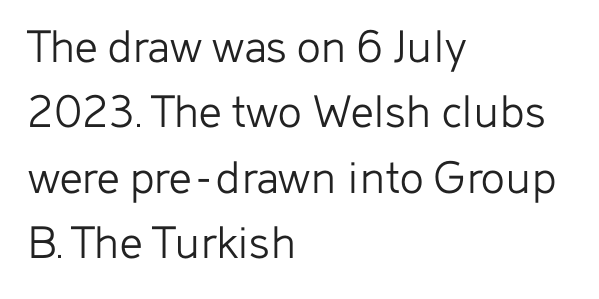
Q: Is the text bold? A: No.
Q: Is the text italic (slanted)? A: No, it is upright.
Q: Is the typeface a serif or a sans-serif typeface? A: Sans-serif.
Q: Is the text underlined? A: No.
Q: How is the paragraph aligned? A: Left-aligned.
Q: Is the spacing between letters normal or unusually wide? A: Normal.
Q: Is the spacing between lines tight, normal or loose? A: Normal.
Q: Width (condensed, normal, or wide)? A: Normal.
Q: Stroke contrast? A: Low.
Q: x-height? A: Medium.
Q: Monospaced? A: No.
